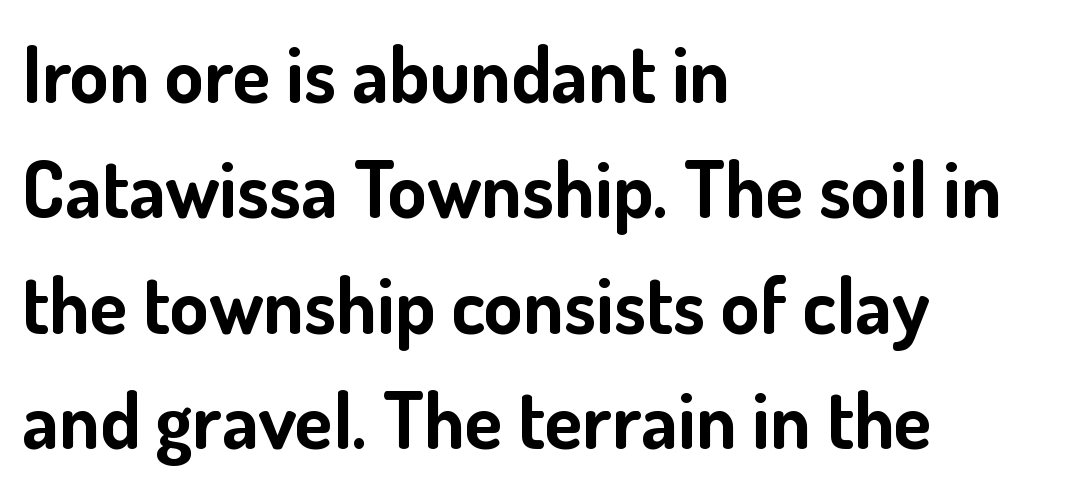
{"serif": "no", "italic": "no", "bold": "yes", "weight": "bold", "width": "normal", "stroke_contrast": "low", "x_height": "small", "monospaced": "no", "underline": "no", "align": "left", "line_spacing": "normal", "line_spacing_ratio": 1.48, "letter_spacing": "normal", "letter_spacing_em": 0.0, "glyph_px": 78}
